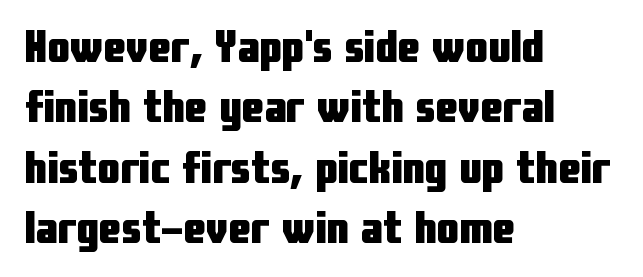
{"serif": "no", "italic": "no", "bold": "yes", "weight": "heavy", "width": "condensed", "stroke_contrast": "low", "x_height": "medium", "monospaced": "no", "underline": "no", "align": "left", "line_spacing": "normal", "line_spacing_ratio": 1.34, "letter_spacing": "normal", "letter_spacing_em": 0.0, "glyph_px": 45}
